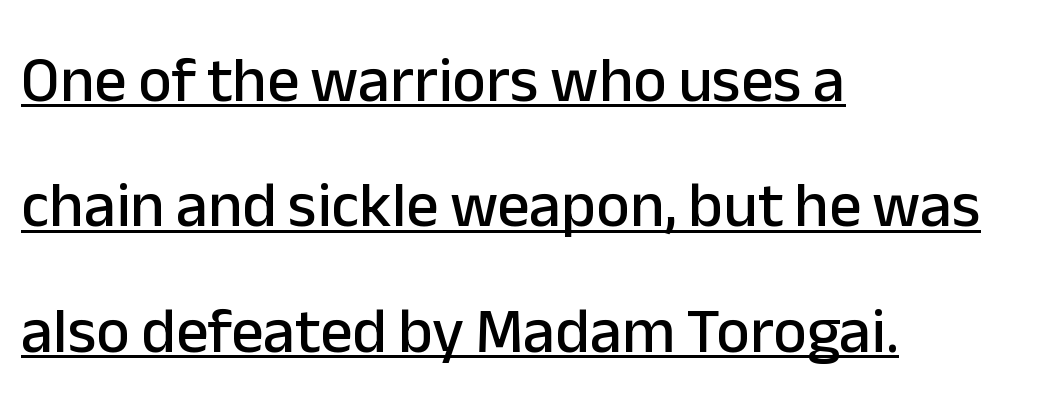
Is there any slant? The stems are plumb. One glance says open: line gaps are wider than usual. Notice how a bar underscores the lettering throughout. Caption: standard tracking, unaltered. The face used here is a sans, in the tradition of grotesques and geometrics.
